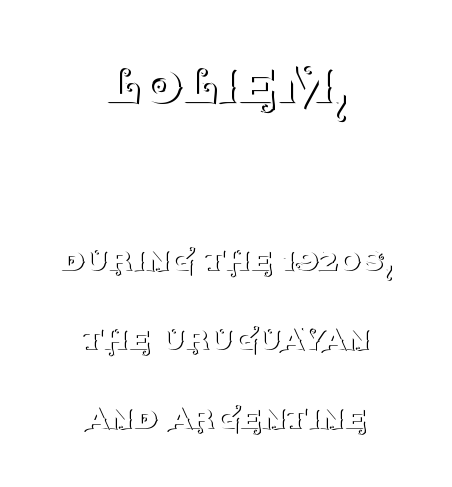
Summary of weight: not heavy and not bold. Italic: no, the glyphs are upright roman. Any mark beneath the type? The region is blank. The rendering keeps characters at their native spacing. A student would notice the top passage is typeset larger than what follows. Unlike a clean sans, this face finishes its strokes with serifs.
